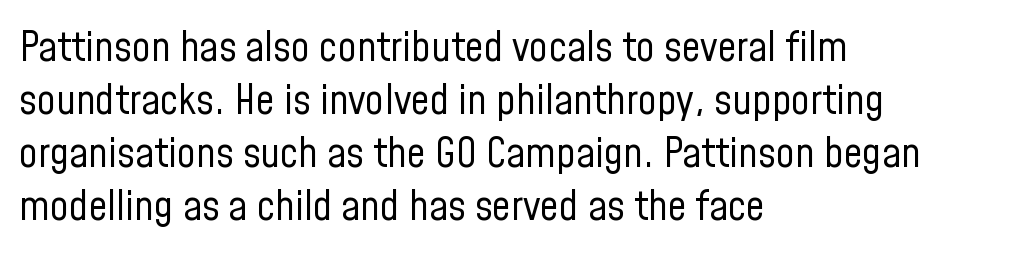
The image shows 42 px regular-weight, condensed sans-serif type, upright; set left-aligned, normal line spacing (1.26x), normal letter spacing, not underlined; low stroke contrast and a medium x-height.
